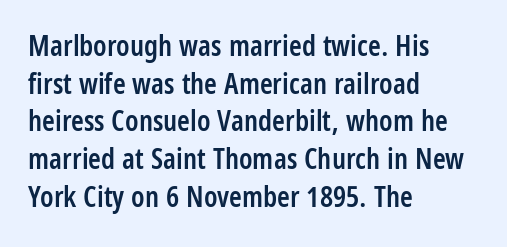
Note the varied advance widths — an 'i' is clearly narrower than an 'm'. A semibold gives these letters moderate extra thickness, short of bold. The font family rendered here belongs to the sans-serif group. Observe the ordinary spacing: letters are neighbours, not strangers. The lettering holds an erect, upright posture throughout.
